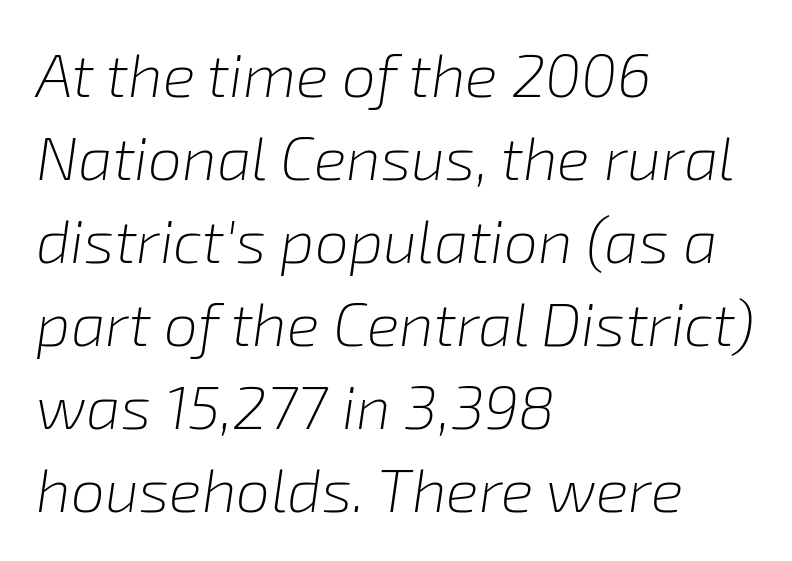
Nothing unusual about the tracking: characters are spaced as the font intends. The cut favours lightness, reaching ordinary text weight at its darkest. Regarding leading, the lines here are spaced in the standard way. Each letter keeps its own natural width here, so spacing adapts to shape.
